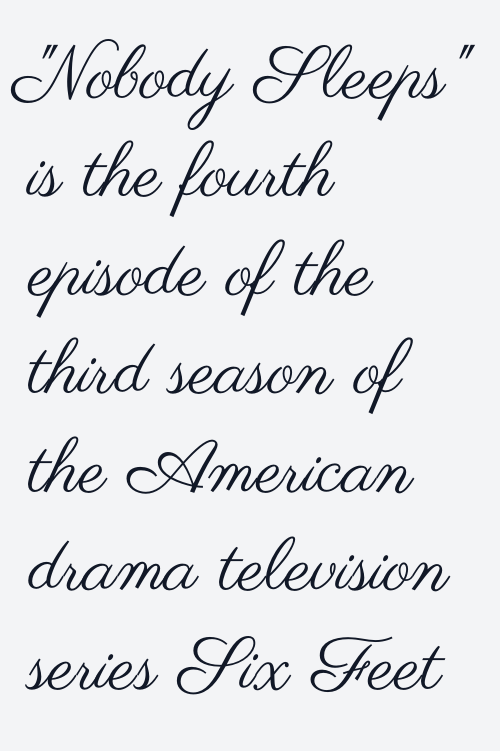
The image shows 74 px regular-weight, wide sans-serif type; set left-aligned, normal line spacing (1.33x), normal letter spacing, not underlined; medium stroke contrast and a small x-height.
